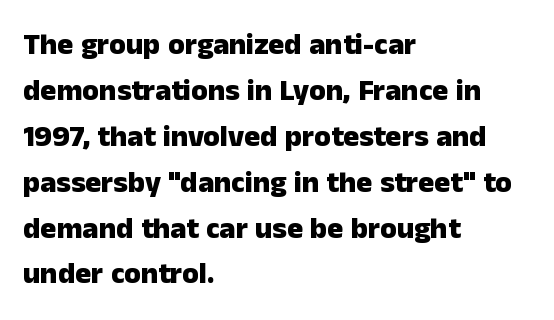
Q: Is the text bold? A: Yes.
Q: Is the text italic (slanted)? A: No, it is upright.
Q: Is the typeface a serif or a sans-serif typeface? A: Sans-serif.
Q: Is the text underlined? A: No.
Q: How is the paragraph aligned? A: Left-aligned.
Q: Is the spacing between letters normal or unusually wide? A: Normal.
Q: Is the spacing between lines tight, normal or loose? A: Normal.
Q: Width (condensed, normal, or wide)? A: Normal.
Q: Stroke contrast? A: Low.
Q: x-height? A: Medium.
Q: Monospaced? A: No.
